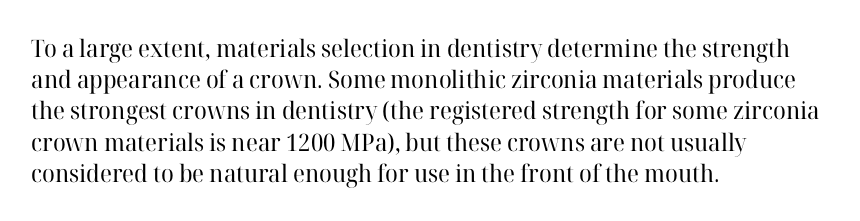
{"italic": "no", "bold": "no", "underline": "no", "align": "left", "line_spacing": "normal", "line_spacing_ratio": 1.3, "letter_spacing": "normal", "letter_spacing_em": 0.0, "glyph_px": 24}
